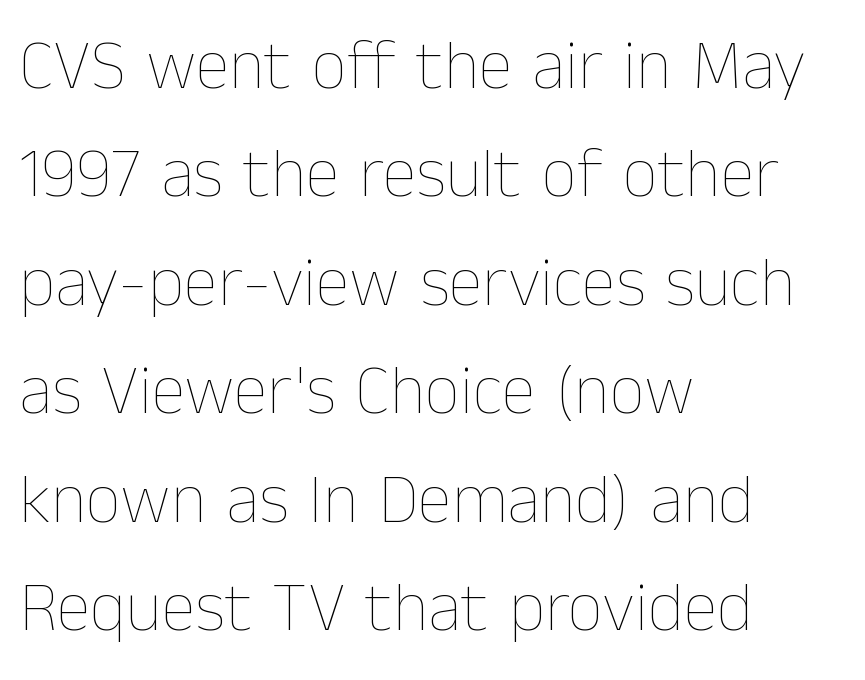
Q: Is the text bold? A: No.
Q: Is the text italic (slanted)? A: No, it is upright.
Q: Is the text underlined? A: No.
Q: How is the paragraph aligned? A: Left-aligned.
Q: Is the spacing between letters normal or unusually wide? A: Normal.
Q: Is the spacing between lines tight, normal or loose? A: Normal.
Q: Width (condensed, normal, or wide)? A: Normal.
Q: Stroke contrast? A: Low.
Q: x-height? A: Medium.
Q: Monospaced? A: No.
